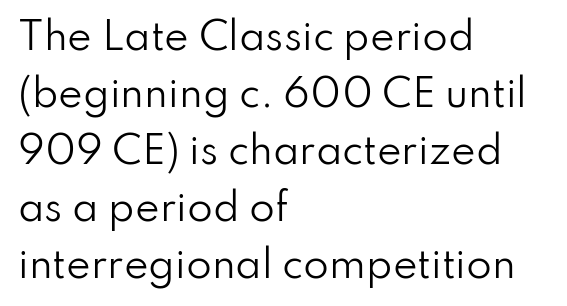
Q: Is the text bold? A: No.
Q: Is the text italic (slanted)? A: No, it is upright.
Q: Is the typeface a serif or a sans-serif typeface? A: Sans-serif.
Q: Is the text underlined? A: No.
Q: How is the paragraph aligned? A: Left-aligned.
Q: Is the spacing between letters normal or unusually wide? A: Normal.
Q: Is the spacing between lines tight, normal or loose? A: Normal.
Q: Width (condensed, normal, or wide)? A: Normal.
Q: Stroke contrast? A: Low.
Q: x-height? A: Small.
Q: Monospaced? A: No.
